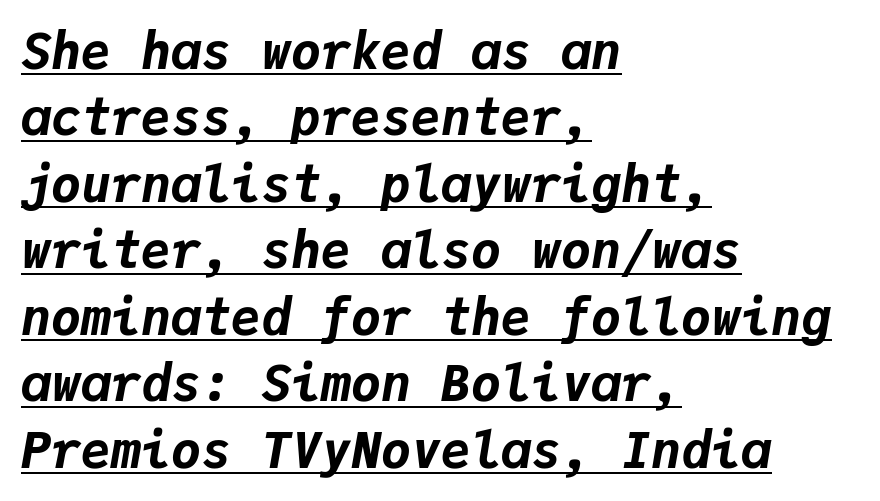
The image shows 50 px bold type, italic (leaning right), monospaced; set left-aligned, normal line spacing (1.33x), normal letter spacing, underlined; low stroke contrast and a medium x-height.
